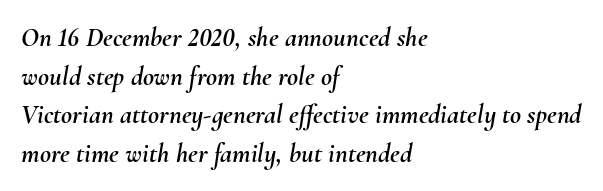
{"italic": "yes", "lean": "right", "slant_degrees": 10, "underline": "no", "align": "left", "line_spacing": "normal", "line_spacing_ratio": 1.43, "letter_spacing": "normal", "letter_spacing_em": 0.0, "glyph_px": 27}
